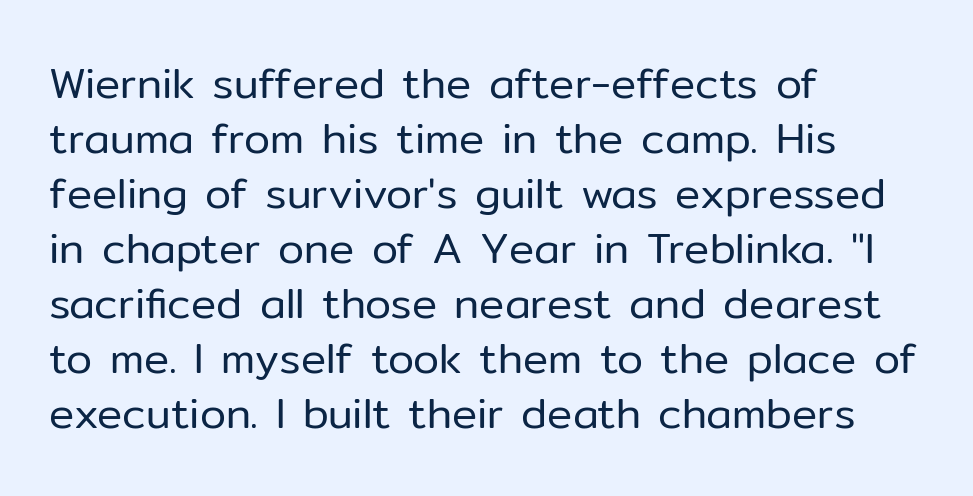
Q: Is the text bold? A: No.
Q: Is the text italic (slanted)? A: No, it is upright.
Q: Is the typeface a serif or a sans-serif typeface? A: Sans-serif.
Q: Is the text underlined? A: No.
Q: How is the paragraph aligned? A: Left-aligned.
Q: Is the spacing between letters normal or unusually wide? A: Normal.
Q: Is the spacing between lines tight, normal or loose? A: Normal.
Q: Width (condensed, normal, or wide)? A: Normal.
Q: Stroke contrast? A: Low.
Q: x-height? A: Medium.
Q: Monospaced? A: No.
